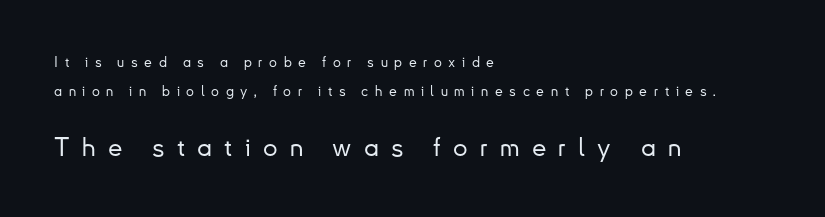
The image shows 26 px text type, upright; set left-aligned, loose line spacing (2.09x), unusually wide letter spacing (+0.47 em), not underlined; the second (bottom) block is 1.86x larger.
